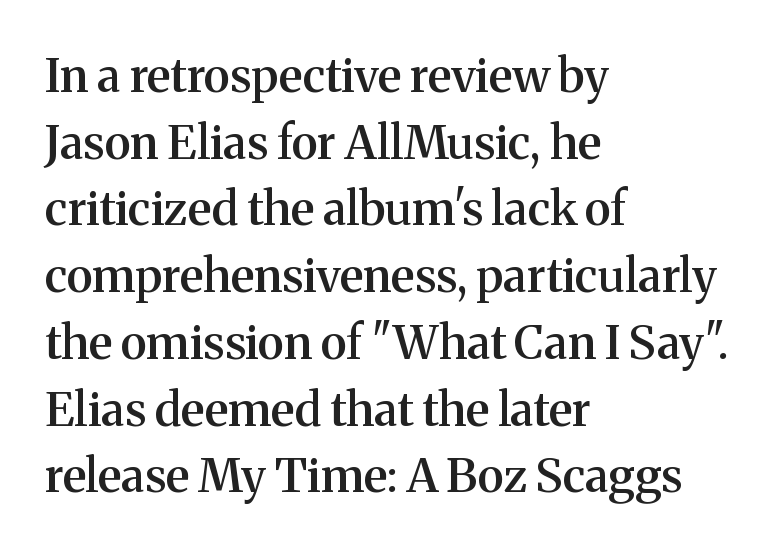
The sample has been set in demibold, a notch under bold. This block has exactly the height ordinary leading produces. Only glyphs here, with clear space below each row. Stroke terminals: seriffed.
